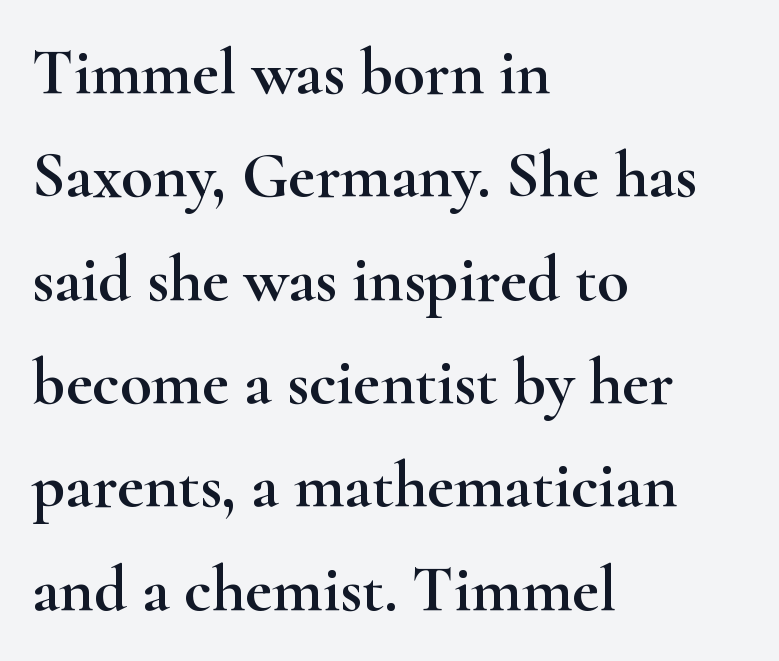
Q: Is the text italic (slanted)? A: No, it is upright.
Q: Is the typeface a serif or a sans-serif typeface? A: Serif.
Q: Is the text underlined? A: No.
Q: How is the paragraph aligned? A: Left-aligned.
Q: Is the spacing between letters normal or unusually wide? A: Normal.
Q: Is the spacing between lines tight, normal or loose? A: Normal.
Q: Width (condensed, normal, or wide)? A: Wide.
Q: Stroke contrast? A: High.
Q: x-height? A: Small.
Q: Monospaced? A: No.
